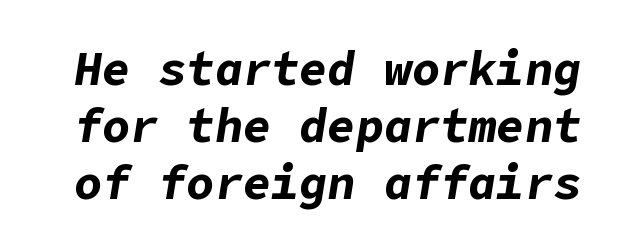
{"italic": "yes", "lean": "right", "slant_degrees": 9, "bold": "yes", "weight": "bold", "width": "normal", "stroke_contrast": "low", "x_height": "medium", "underline": "no", "line_spacing_ratio": 1.21, "letter_spacing": "normal", "letter_spacing_em": 0.0, "glyph_px": 47}
